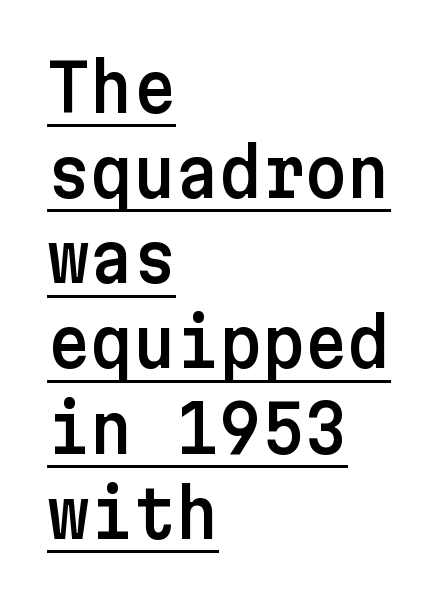
Q: Is the text italic (slanted)? A: No, it is upright.
Q: Is the typeface a serif or a sans-serif typeface? A: Sans-serif.
Q: Is the text underlined? A: Yes.
Q: How is the paragraph aligned? A: Left-aligned.
Q: Is the spacing between letters normal or unusually wide? A: Normal.
Q: Is the spacing between lines tight, normal or loose? A: Normal.
Q: Width (condensed, normal, or wide)? A: Normal.
Q: Stroke contrast? A: Low.
Q: x-height? A: Medium.
